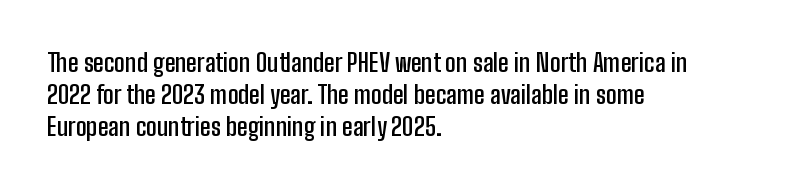
{"italic": "no", "bold": "semi", "underline": "no", "align": "left", "line_spacing": "normal", "line_spacing_ratio": 1.28, "letter_spacing": "normal", "letter_spacing_em": 0.0, "glyph_px": 25}
